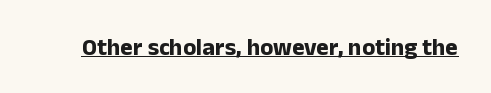
{"italic": "no", "bold": "yes", "underline": "yes", "letter_spacing": "normal", "letter_spacing_em": 0.0, "glyph_px": 24}
